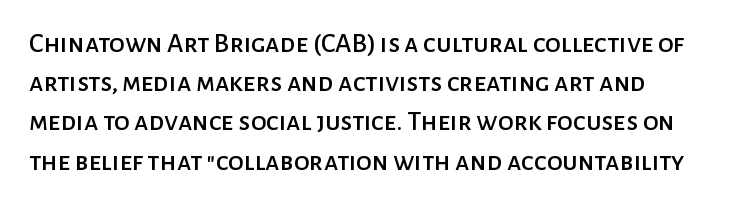
Q: Is the text italic (slanted)? A: No, it is upright.
Q: Is the typeface a serif or a sans-serif typeface? A: Sans-serif.
Q: Is the text underlined? A: No.
Q: Is the spacing between letters normal or unusually wide? A: Normal.
Q: Is the spacing between lines tight, normal or loose? A: Normal.
Q: Width (condensed, normal, or wide)? A: Normal.
Q: Stroke contrast? A: Low.
Q: x-height? A: Medium.
Q: Monospaced? A: No.
